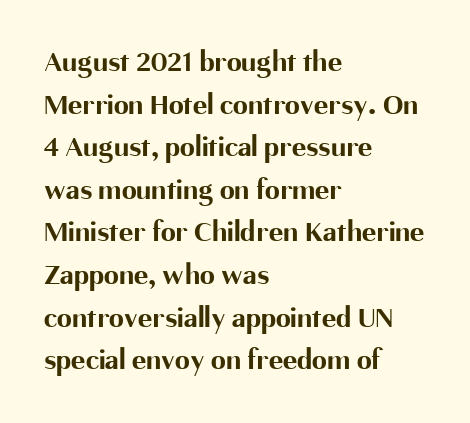
{"serif": "no", "italic": "no", "bold": "yes", "weight": "bold", "width": "normal", "stroke_contrast": "medium", "x_height": "medium", "monospaced": "no", "underline": "no", "align": "left", "line_spacing": "normal", "line_spacing_ratio": 1.42, "letter_spacing": "normal", "letter_spacing_em": 0.0, "glyph_px": 30}
